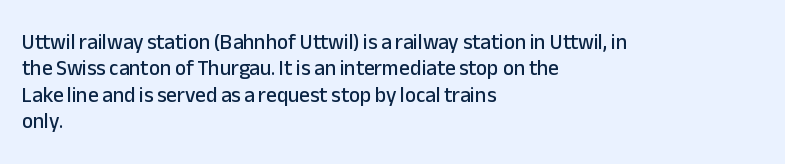
Is there much room between lines? A standard amount, neither cramped nor airy. The line texture is even and compact thanks to regular tracking. In terms of posture, this sample is upright. The paragraph has a hard left edge and a soft right edge. The strip under each line holds only bare page.
